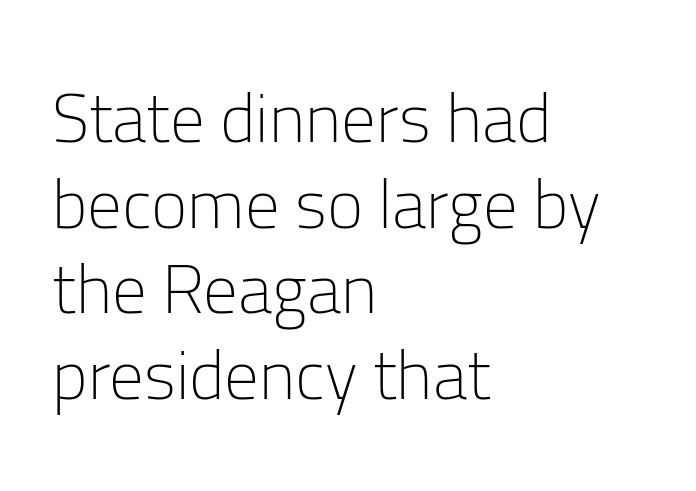
Italic? Not at all — the glyphs are vertical. Underline: absent. The type family on display is of the sans-serif kind. Each letter keeps its own natural width here, so spacing adapts to shape. The letterforms sit shoulder to shoulder at normal distance. The typesetter chose a ragged-right arrangement here.
